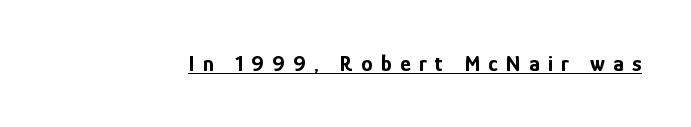
The image shows 23 px bold type, upright; set unusually wide letter spacing (+0.35 em), underlined.
